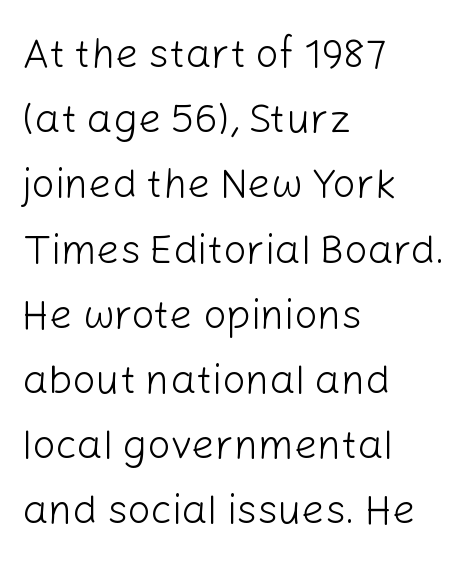
{"serif": "no", "italic": "no", "bold": "no", "weight": "light", "width": "normal", "stroke_contrast": "low", "x_height": "medium", "monospaced": "no", "underline": "no", "align": "left", "line_spacing": "normal", "line_spacing_ratio": 1.59, "letter_spacing": "normal", "letter_spacing_em": 0.0, "glyph_px": 41}
